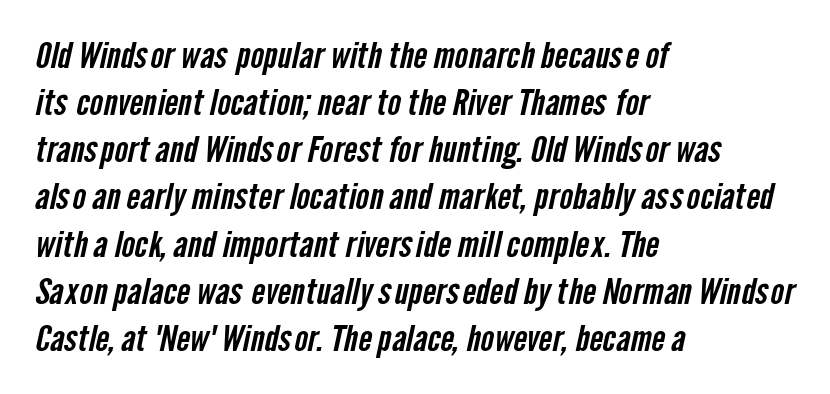
Q: Is the typeface a serif or a sans-serif typeface? A: Sans-serif.
Q: Is the text underlined? A: No.
Q: How is the paragraph aligned? A: Left-aligned.
Q: Is the spacing between letters normal or unusually wide? A: Normal.
Q: Is the spacing between lines tight, normal or loose? A: Normal.
Q: Width (condensed, normal, or wide)? A: Condensed.
Q: Stroke contrast? A: Low.
Q: x-height? A: Medium.
Q: Monospaced? A: No.
